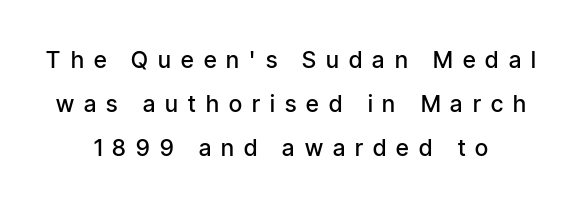
The leading is generous, giving the passage an open texture. Its strokes are somewhat broadened, the hallmark of semibold type. Descender tails drop into unmarked territory. The paragraph has two soft edges and a firm central axis. The axis of the letterforms is exactly vertical. Characters follow at a spacing far wider than the type designer built in.
